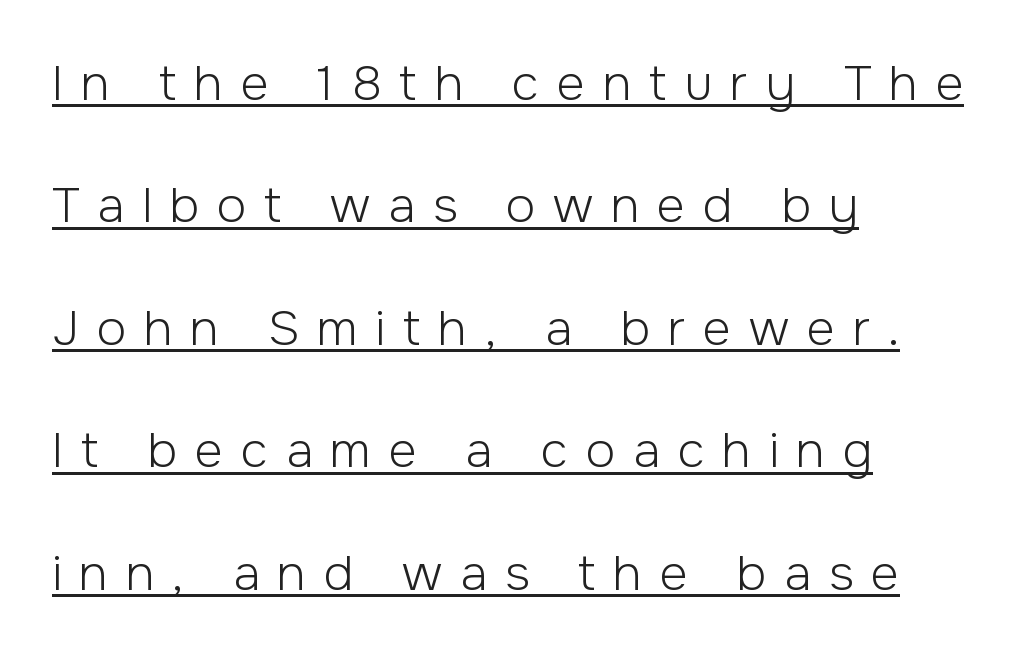
Q: Is the text bold? A: No.
Q: Is the text italic (slanted)? A: No, it is upright.
Q: Is the typeface a serif or a sans-serif typeface? A: Sans-serif.
Q: Is the text underlined? A: Yes.
Q: How is the paragraph aligned? A: Left-aligned.
Q: Is the spacing between letters normal or unusually wide? A: Unusually wide.
Q: Is the spacing between lines tight, normal or loose? A: Loose.
Q: Width (condensed, normal, or wide)? A: Normal.
Q: Stroke contrast? A: Low.
Q: x-height? A: Medium.
Q: Monospaced? A: No.
